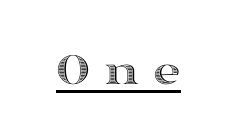
{"italic": "no", "width": "wide", "x_height": "medium", "monospaced": "no", "underline": "yes", "letter_spacing": "wide", "letter_spacing_em": 0.26, "glyph_px": 48}
